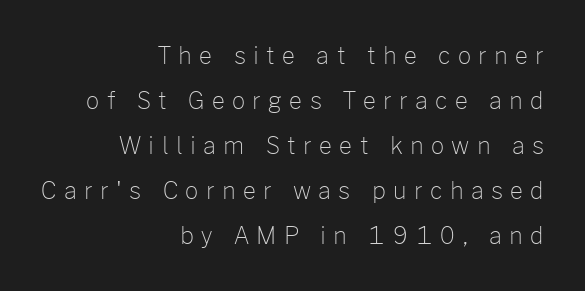
The image shows 23 px text type, upright; set right-aligned, loose line spacing (1.96x), unusually wide letter spacing (+0.32 em), not underlined.
